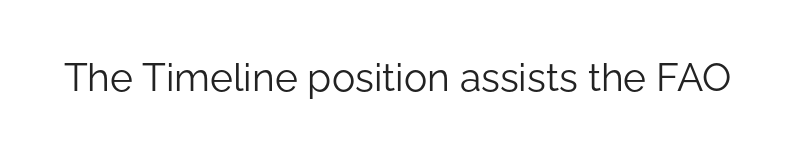
{"serif": "no", "italic": "no", "bold": "no", "weight": "light", "width": "normal", "stroke_contrast": "low", "x_height": "medium", "monospaced": "no", "underline": "no", "letter_spacing": "normal", "letter_spacing_em": 0.0, "glyph_px": 39}
